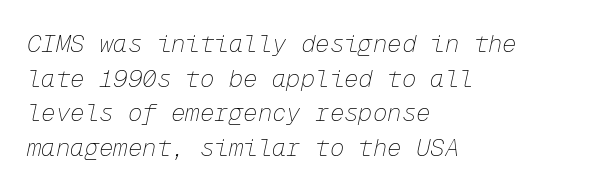
The image shows 24 px text type, italic (leaning right); set left-aligned, normal line spacing (1.44x), normal letter spacing, not underlined.
